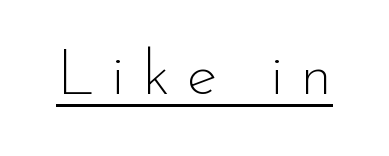
The image shows 64 px thin sans-serif type, upright; set unusually wide letter spacing (+0.26 em), underlined; low stroke contrast and a small x-height.
